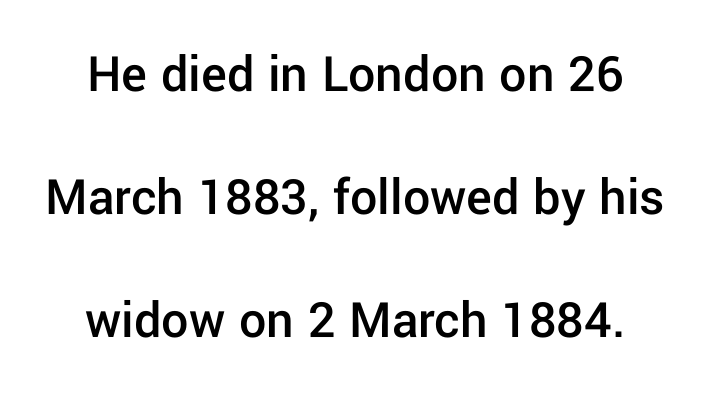
{"serif": "no", "italic": "no", "bold": "semi", "weight": "semibold", "width": "normal", "stroke_contrast": "low", "x_height": "medium", "monospaced": "no", "underline": "no", "line_spacing": "loose", "line_spacing_ratio": 2.28, "letter_spacing": "normal", "letter_spacing_em": 0.0, "glyph_px": 54}
